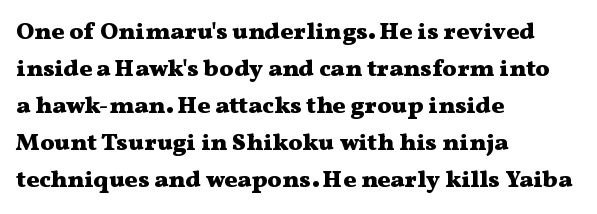
Q: Is the text bold? A: Yes.
Q: Is the text italic (slanted)? A: No, it is upright.
Q: Is the text underlined? A: No.
Q: How is the paragraph aligned? A: Left-aligned.
Q: Is the spacing between letters normal or unusually wide? A: Normal.
Q: Is the spacing between lines tight, normal or loose? A: Normal.
